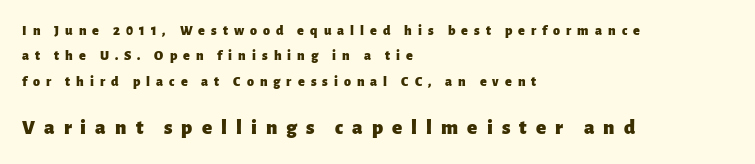
Posture: vertical. The space directly below the letters is spotless. The gaps between neighbouring characters are conspicuously large. As a designer I'd log this as weight 700, bold. Top chunk: small. Bottom chunk: large.
